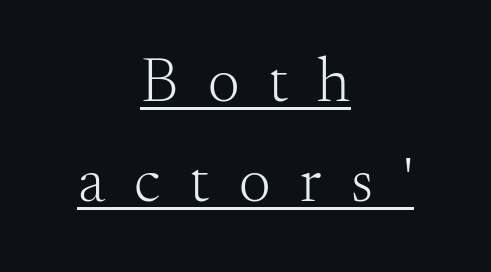
Looks like regular typesetting: each glyph gets only the width it needs. Do the letters lean? They stand straight. Horizontally, the lines are justified to the midpoint only. The glyphs in this specimen are seriffed.
